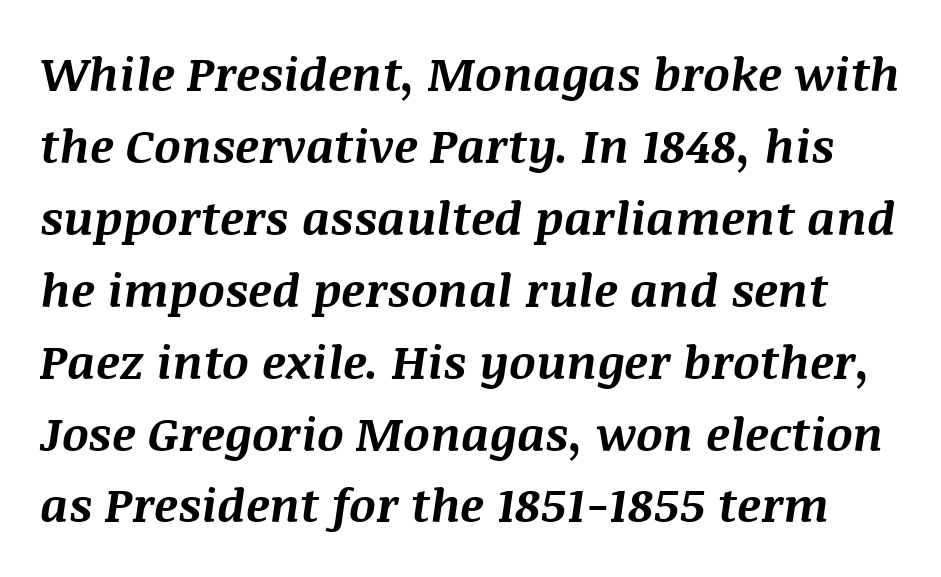
Do the characters align in a grid? No, the font is proportional. Rule under the text: the space is simply empty. Between one letter and the next there's only the usual sliver of space. Is the type slanted? Yes — the strokes lean at a clear angle. Its strokes are broad and dark, the hallmark of bold type.
